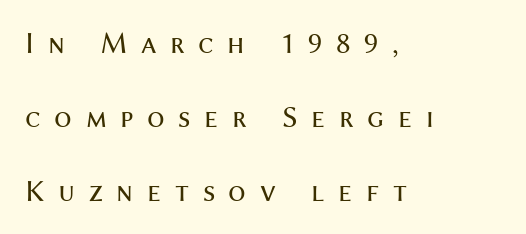
{"serif": "no", "italic": "no", "bold": "no", "weight": "regular", "width": "normal", "stroke_contrast": "medium", "x_height": "medium", "monospaced": "no", "underline": "no", "align": "left", "line_spacing": "loose", "line_spacing_ratio": 2.38, "letter_spacing": "wide", "letter_spacing_em": 0.44, "glyph_px": 31}
